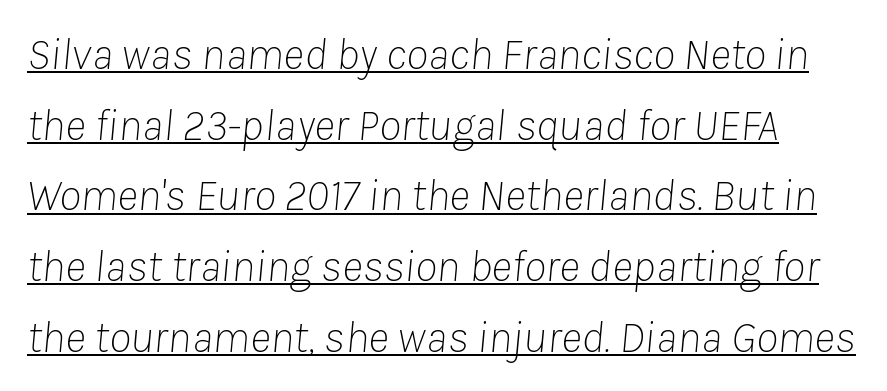
Q: Is the text bold? A: No.
Q: Is the text italic (slanted)? A: Yes, it leans right by about 8 degrees.
Q: Is the text underlined? A: Yes.
Q: Is the spacing between letters normal or unusually wide? A: Normal.
Q: Is the spacing between lines tight, normal or loose? A: Normal.
Q: Width (condensed, normal, or wide)? A: Normal.
Q: Stroke contrast? A: Low.
Q: x-height? A: Medium.
Q: Monospaced? A: No.
